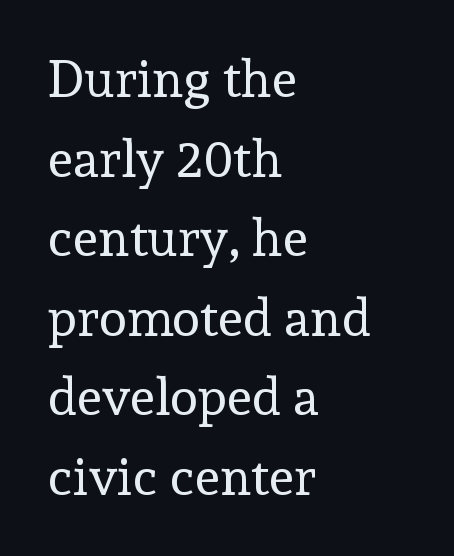
The image shows 52 px regular-weight serif type, upright; set left-aligned, normal line spacing (1.53x), normal letter spacing, not underlined; a medium x-height.
